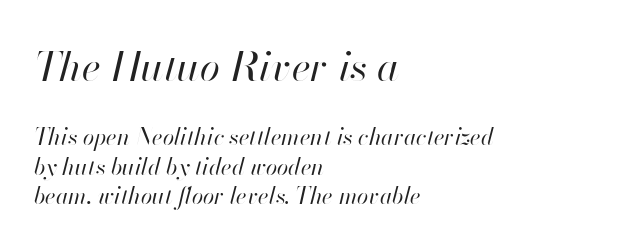
The image shows 41 px regular-weight type, italic (leaning right); set left-aligned, normal line spacing (1.28x), normal letter spacing, not underlined; the first (top) block is 1.78x larger; high stroke contrast and a small x-height.
